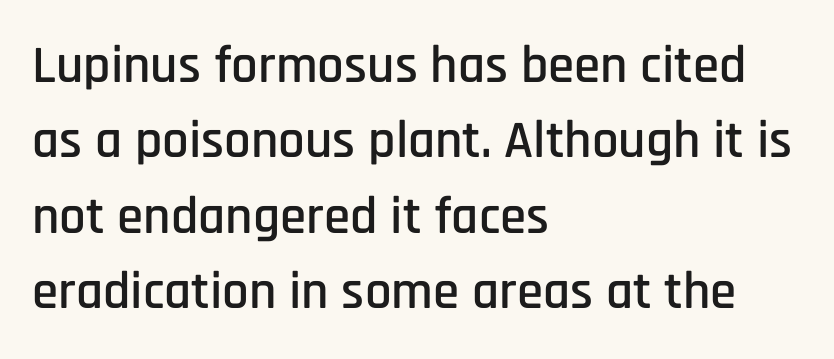
The image shows 53 px condensed sans-serif type, upright; set left-aligned, normal line spacing (1.42x), normal letter spacing, not underlined; low stroke contrast and a large x-height.
